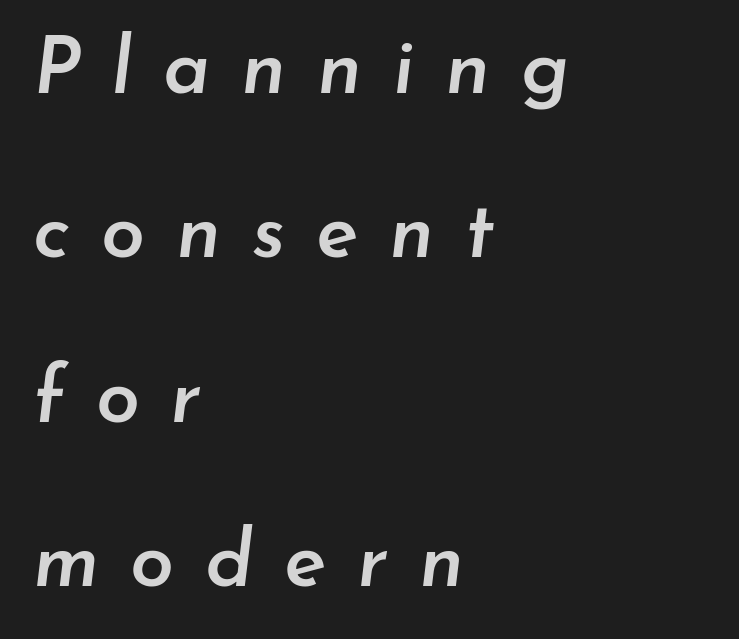
The image shows 79 px semibold type, italic (leaning right); set left-aligned, loose line spacing (2.08x), unusually wide letter spacing (+0.39 em), not underlined; low stroke contrast and a small x-height.
